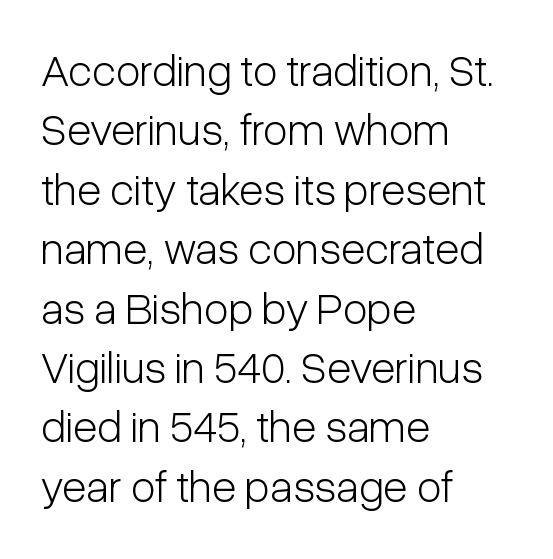
{"serif": "no", "italic": "no", "bold": "no", "weight": "light", "width": "condensed", "stroke_contrast": "low", "x_height": "medium", "monospaced": "no", "underline": "no", "align": "left", "line_spacing": "normal", "line_spacing_ratio": 1.32, "letter_spacing": "normal", "letter_spacing_em": 0.0, "glyph_px": 45}
